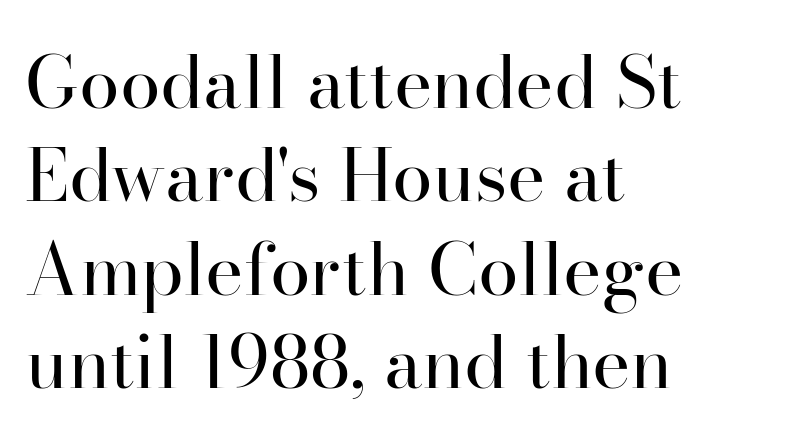
Q: Is the text bold? A: No.
Q: Is the text italic (slanted)? A: No, it is upright.
Q: Is the typeface a serif or a sans-serif typeface? A: Serif.
Q: Is the text underlined? A: No.
Q: How is the paragraph aligned? A: Left-aligned.
Q: Is the spacing between letters normal or unusually wide? A: Normal.
Q: Is the spacing between lines tight, normal or loose? A: Normal.
Q: Width (condensed, normal, or wide)? A: Normal.
Q: Stroke contrast? A: High.
Q: x-height? A: Small.
Q: Monospaced? A: No.
